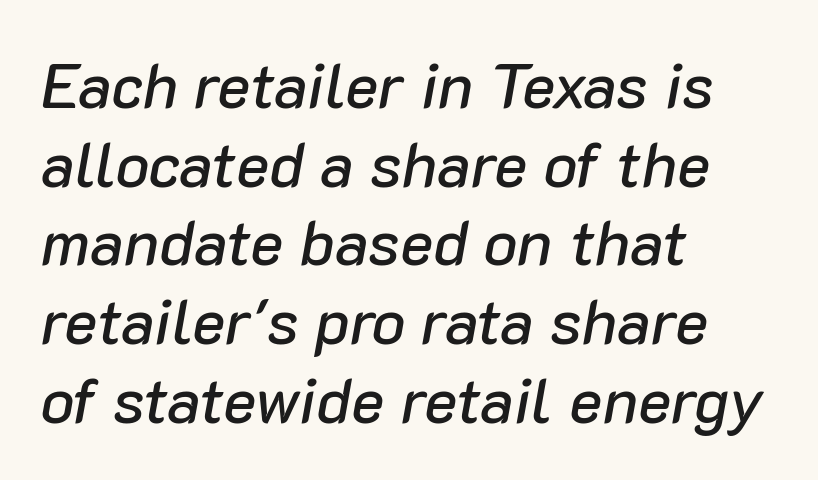
The image shows 63 px text type, italic (leaning right); set left-aligned, normal line spacing (1.25x), normal letter spacing, not underlined; low stroke contrast and a medium x-height.
